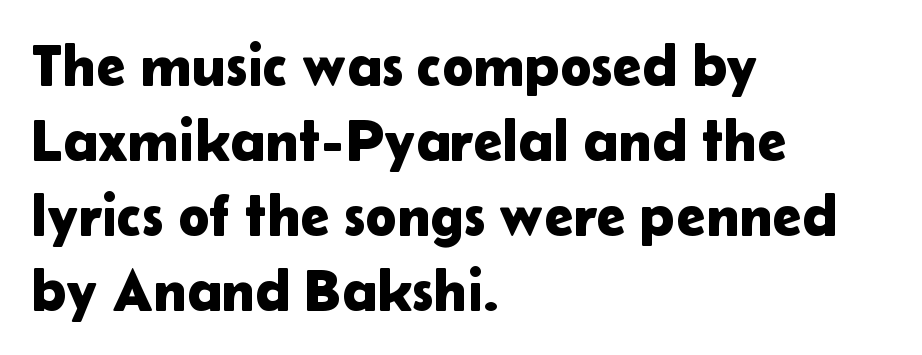
The image shows 59 px sans-serif type, upright; set left-aligned, normal line spacing (1.27x), normal letter spacing, not underlined; low stroke contrast and a medium x-height.
